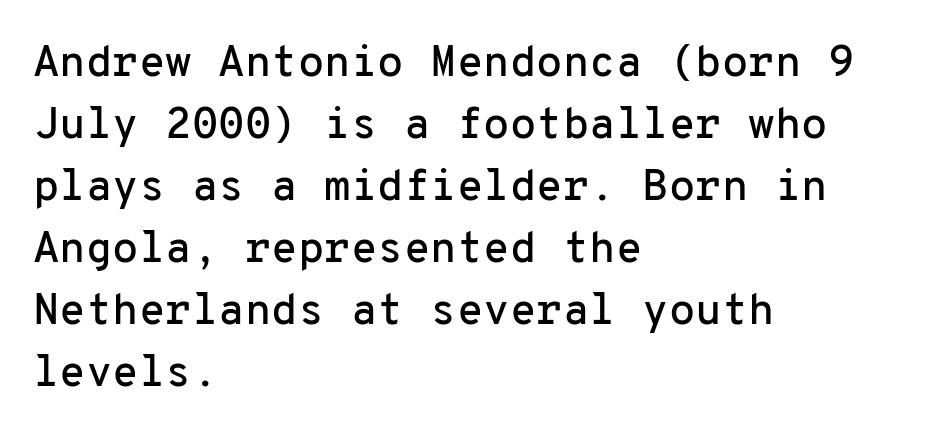
Q: Is the text italic (slanted)? A: No, it is upright.
Q: Is the typeface a serif or a sans-serif typeface? A: Sans-serif.
Q: Is the text underlined? A: No.
Q: How is the paragraph aligned? A: Left-aligned.
Q: Is the spacing between letters normal or unusually wide? A: Normal.
Q: Is the spacing between lines tight, normal or loose? A: Normal.
Q: Width (condensed, normal, or wide)? A: Normal.
Q: Stroke contrast? A: Low.
Q: x-height? A: Medium.
Q: Monospaced? A: Yes.
